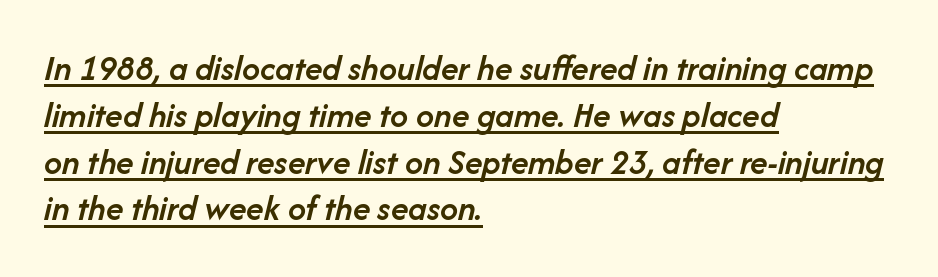
The passage is arranged the way most books set body copy — flush left. Character widths vary here, with narrow letters taking less room than wide ones. Compared with typical paragraphs, the rows here are spaced about the same. You can see a thin bar hugging the bottom of the glyphs. Standard letterfit; no display-style spreading of the glyphs.
